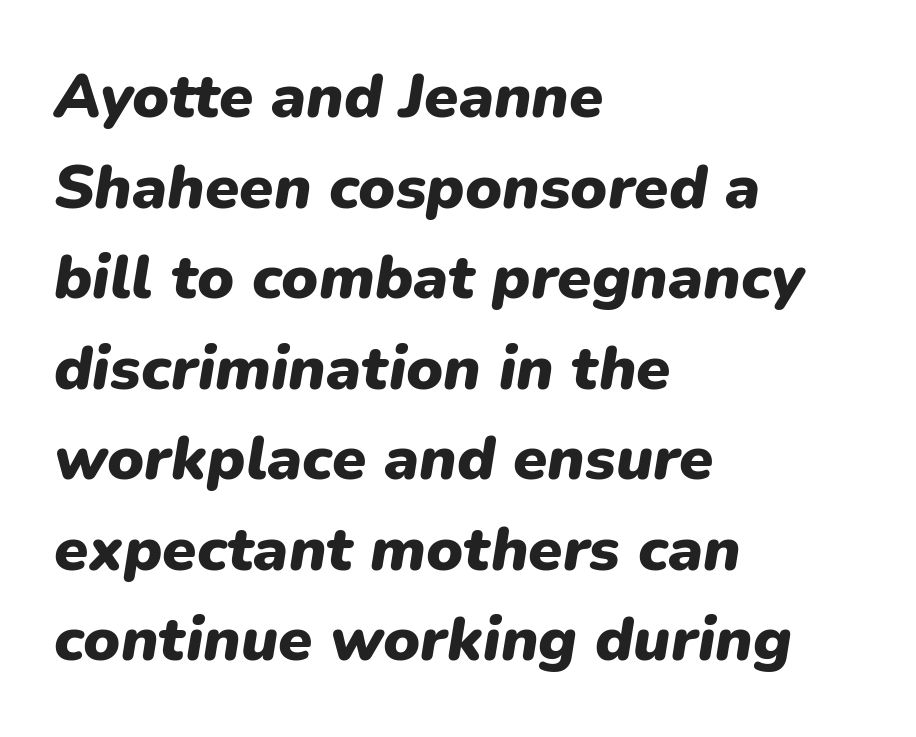
{"italic": "yes", "lean": "right", "slant_degrees": 9, "bold": "yes", "weight": "heavy", "width": "normal", "stroke_contrast": "low", "x_height": "medium", "monospaced": "no", "underline": "no", "align": "left", "line_spacing": "normal", "line_spacing_ratio": 1.46, "letter_spacing": "normal", "letter_spacing_em": 0.0, "glyph_px": 62}
